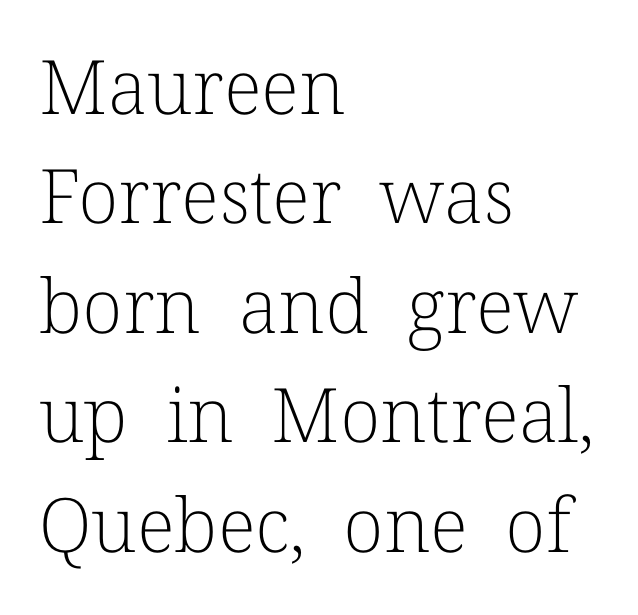
The image shows 75 px light serif type, upright; set left-aligned, normal line spacing (1.46x), normal letter spacing, not underlined; low stroke contrast and a medium x-height.
